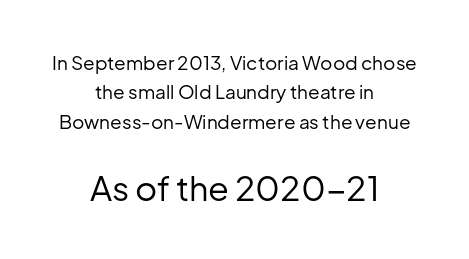
{"serif": "no", "italic": "no", "bold": "no", "weight": "regular", "width": "normal", "stroke_contrast": "low", "x_height": "medium", "monospaced": "no", "underline": "no", "align": "center", "line_spacing": "normal", "line_spacing_ratio": 1.54, "letter_spacing": "normal", "letter_spacing_em": 0.0, "larger_block": "second", "size_ratio": 1.79, "glyph_px": 34}
